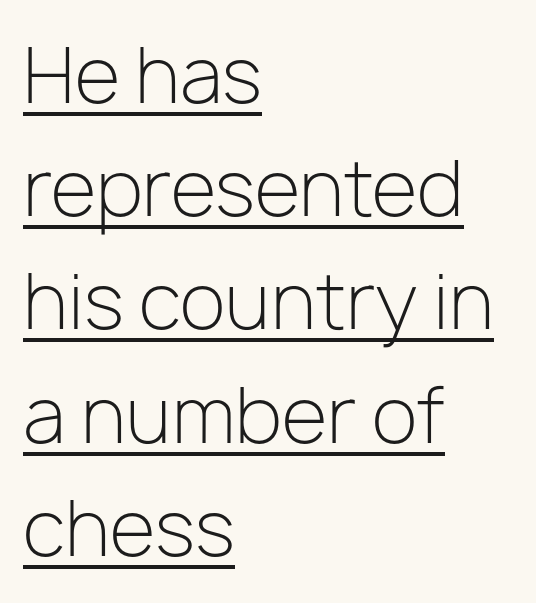
The image shows 75 px light sans-serif type, upright; set left-aligned, normal line spacing (1.51x), normal letter spacing, underlined; low stroke contrast and a medium x-height.
